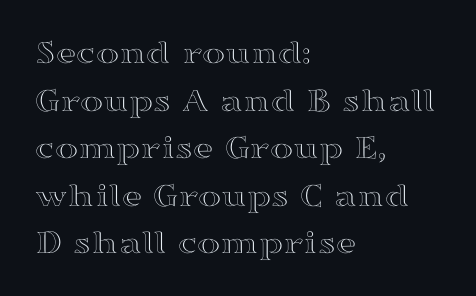
The image shows 35 px wide type, upright; set left-aligned, normal line spacing (1.36x), normal letter spacing, not underlined; a medium x-height.
